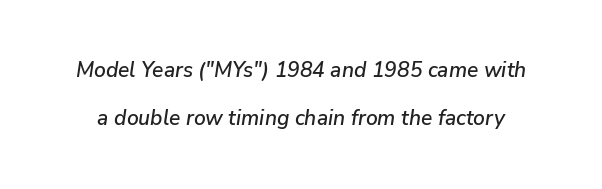
How would I describe the line gaps? Wide and relaxed. The type is set solid horizontally, with unmodified tracking. Rendered with sloped, italic letterforms. Bare-footed words on every line.
